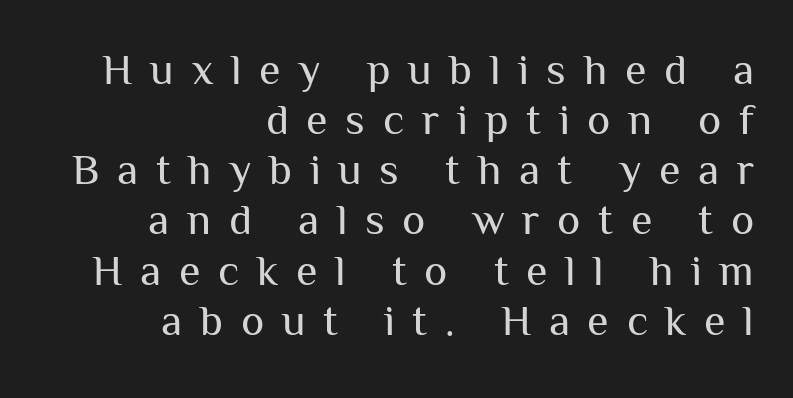
{"serif": "no", "italic": "no", "bold": "no", "weight": "regular", "width": "normal", "stroke_contrast": "medium", "x_height": "medium", "monospaced": "no", "underline": "no", "align": "right", "line_spacing": "tight", "line_spacing_ratio": 1.14, "letter_spacing": "wide", "letter_spacing_em": 0.4, "glyph_px": 44}
